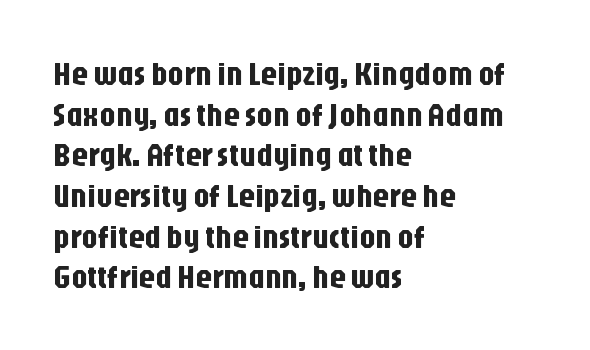
{"serif": "no", "italic": "no", "width": "condensed", "stroke_contrast": "low", "x_height": "large", "monospaced": "no", "underline": "no", "align": "left", "line_spacing": "normal", "line_spacing_ratio": 1.27, "letter_spacing": "normal", "letter_spacing_em": 0.0, "glyph_px": 32}
